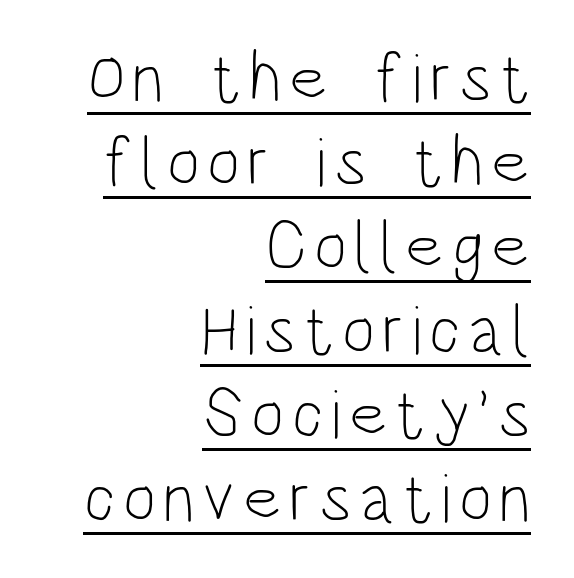
Q: Is the text bold? A: No.
Q: Is the text italic (slanted)? A: No, it is upright.
Q: Is the typeface a serif or a sans-serif typeface? A: Sans-serif.
Q: Is the text underlined? A: Yes.
Q: How is the paragraph aligned? A: Right-aligned.
Q: Width (condensed, normal, or wide)? A: Condensed.
Q: Stroke contrast? A: Low.
Q: x-height? A: Large.
Q: Monospaced? A: No.
